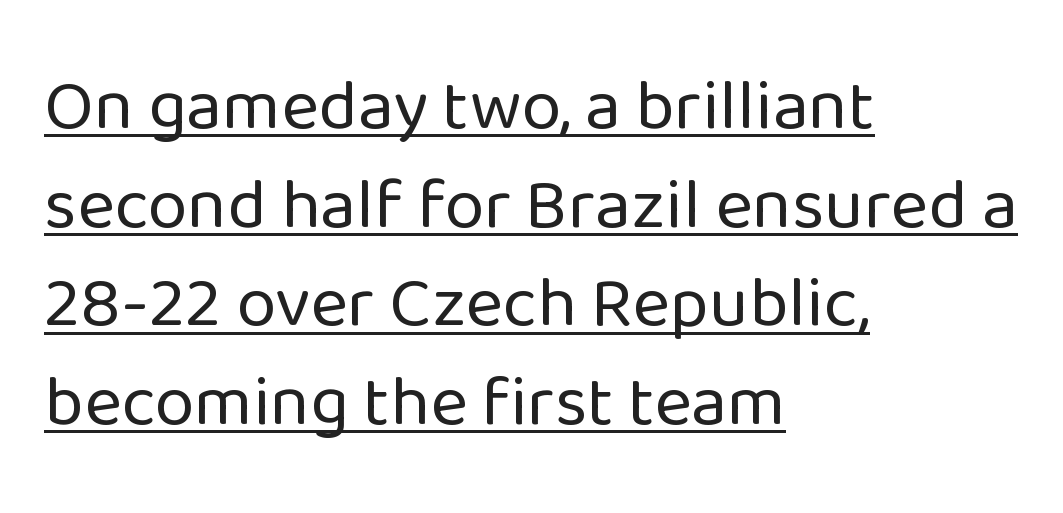
Each stroke keeps to a modest, everyday thickness or less. This is the regular roman posture of the typeface. Note the varied advance widths — an 'i' is clearly narrower than an 'm'. You can tell from the bare stems that sans-serif type was used. Beneath each row of characters lies a ruled line.
